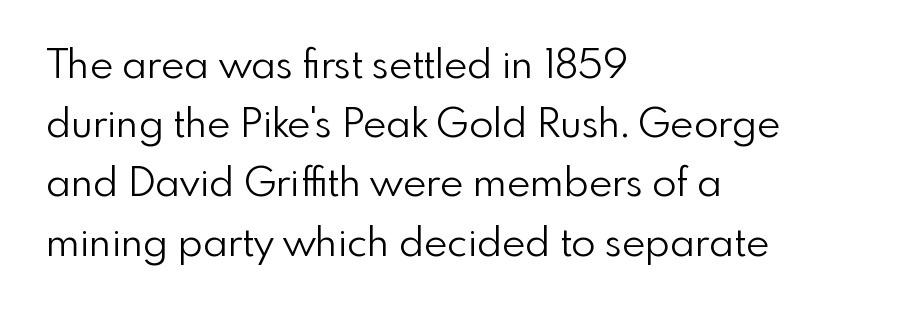
The image shows 40 px light sans-serif type, upright; set left-aligned, normal line spacing (1.48x), normal letter spacing, not underlined; low stroke contrast and a small x-height.
